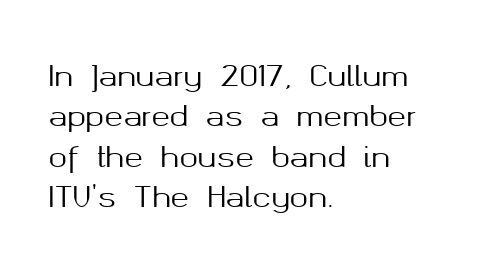
The lettering holds an erect, upright posture throughout. Leading: standard. Spacing between characters is what you'd get straight out of the box. The rendering uses natural spacing where letterforms have individual widths. Is this a sans? Yes — the strokes have no serifs. In CSS terms this would be text-align: left.
